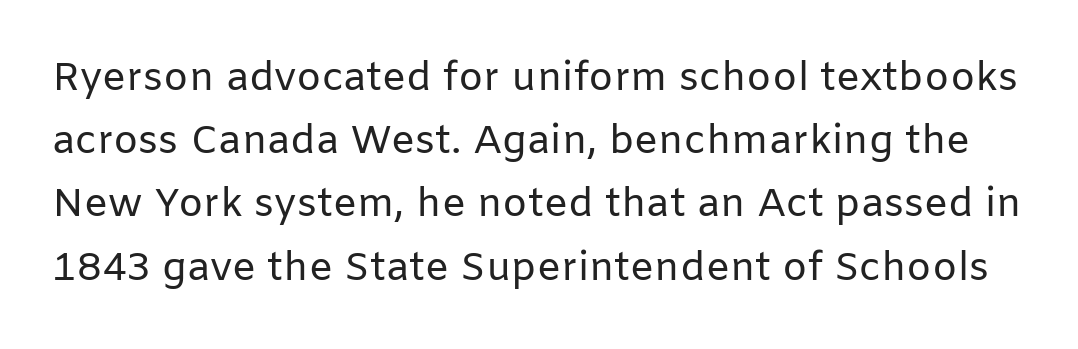
Regular leading. Each row of text sits above clean, open space. Each stroke keeps to a modest, everyday thickness or less. The rendering uses natural spacing where letterforms have individual widths. This sample uses an upright cut, with every glyph sitting square on the baseline. Short note: letters normally spaced.
